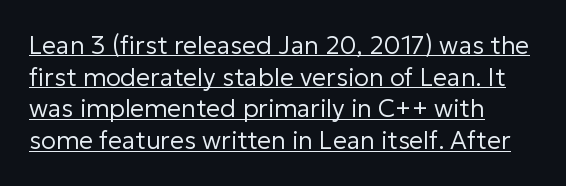
{"italic": "no", "bold": "no", "underline": "yes", "align": "left", "line_spacing": "normal", "line_spacing_ratio": 1.27, "letter_spacing": "normal", "letter_spacing_em": 0.0, "glyph_px": 25}
